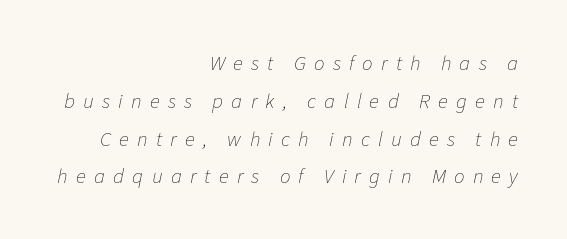
The rendering applies a slant to the glyphs. One-word summary of the alignment: right. The space beneath each line is pristine and unruled. These glyphs show unthickened strokes, regular width or finer. Letter spacing: wide.
